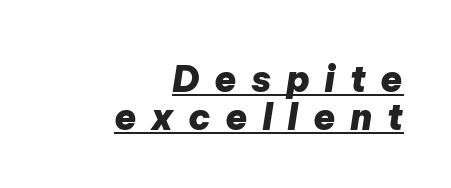
Q: Is the text bold? A: Yes.
Q: Is the text italic (slanted)? A: Yes, it leans right by about 9 degrees.
Q: Is the text underlined? A: Yes.
Q: How is the paragraph aligned? A: Right-aligned.
Q: Is the spacing between letters normal or unusually wide? A: Unusually wide.
Q: Is the spacing between lines tight, normal or loose? A: Tight.
Q: Width (condensed, normal, or wide)? A: Normal.
Q: Stroke contrast? A: Low.
Q: x-height? A: Medium.
Q: Monospaced? A: No.
